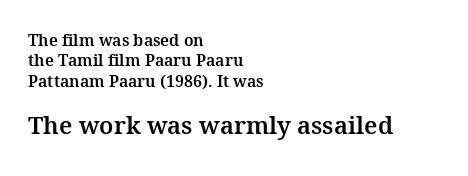
The second block has been scaled up relative to the first. Quick note: not italic, upright. Tracking value appears to be zero — textbook default spacing. Caption: multi-line text, flush left, ragged right. Underlining? Definitely not there. In terms of leading, this rendering sits right in the middle.
